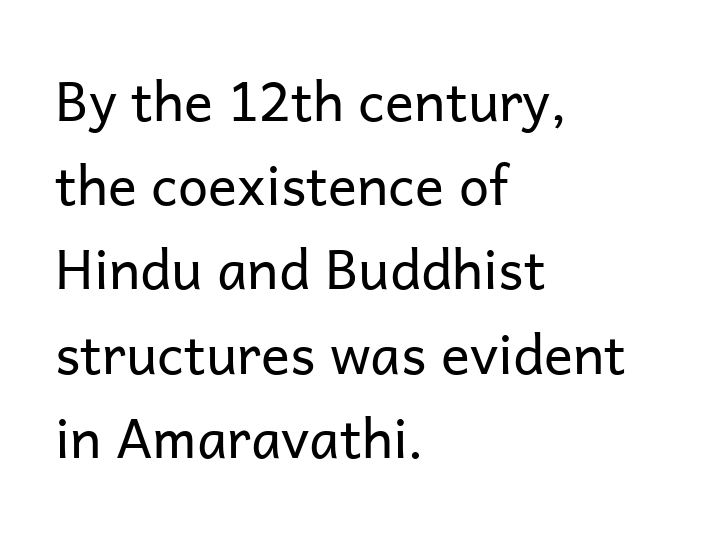
Where is the straight margin? On the left. The strip under each line holds only bare page. Each letter keeps its own natural width here, so spacing adapts to shape. Normally led — the rows are evenly, conventionally spaced.
